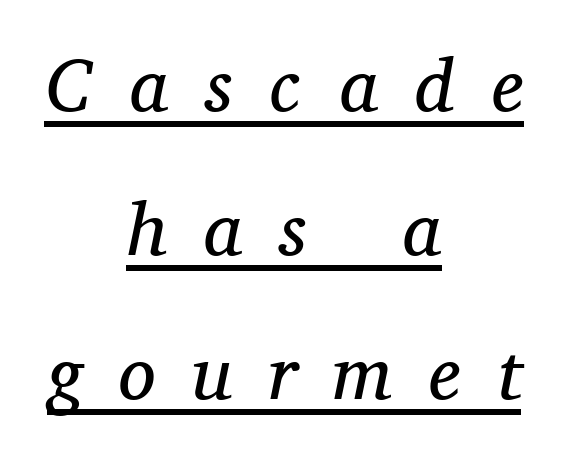
Q: Is the text bold? A: No.
Q: Is the text italic (slanted)? A: Yes, it leans right by about 11 degrees.
Q: Is the typeface a serif or a sans-serif typeface? A: Serif.
Q: Is the text underlined? A: Yes.
Q: How is the paragraph aligned? A: Centered.
Q: Is the spacing between letters normal or unusually wide? A: Unusually wide.
Q: Is the spacing between lines tight, normal or loose? A: Loose.
Q: Width (condensed, normal, or wide)? A: Normal.
Q: Stroke contrast? A: Medium.
Q: x-height? A: Medium.
Q: Monospaced? A: No.
